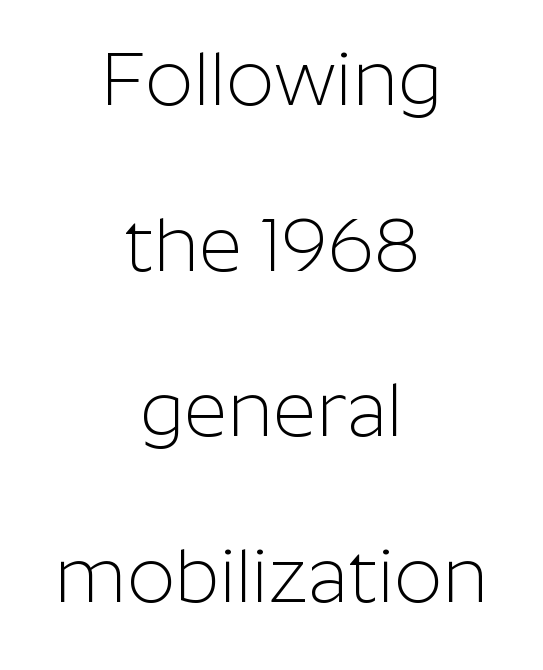
{"serif": "no", "italic": "no", "bold": "no", "weight": "light", "width": "normal", "stroke_contrast": "low", "x_height": "medium", "monospaced": "no", "underline": "no", "align": "center", "line_spacing": "loose", "line_spacing_ratio": 2.21, "letter_spacing": "normal", "letter_spacing_em": 0.0, "glyph_px": 75}
